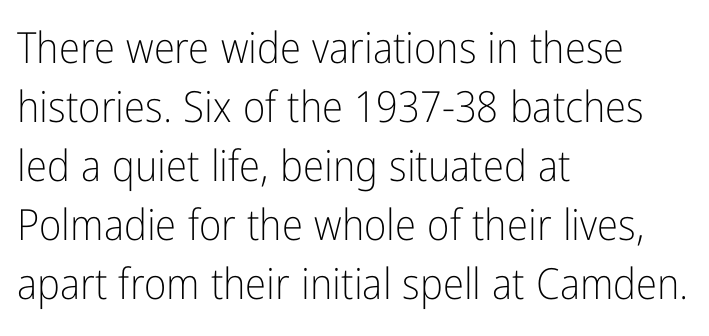
Q: Is the text bold? A: No.
Q: Is the text italic (slanted)? A: No, it is upright.
Q: Is the typeface a serif or a sans-serif typeface? A: Sans-serif.
Q: Is the text underlined? A: No.
Q: How is the paragraph aligned? A: Left-aligned.
Q: Is the spacing between letters normal or unusually wide? A: Normal.
Q: Is the spacing between lines tight, normal or loose? A: Normal.
Q: Width (condensed, normal, or wide)? A: Condensed.
Q: Stroke contrast? A: Low.
Q: x-height? A: Medium.
Q: Monospaced? A: No.
